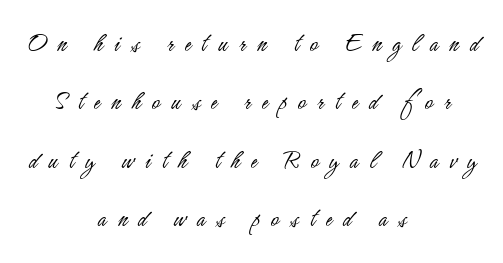
Q: Is the text bold? A: No.
Q: Is the text italic (slanted)? A: Yes.
Q: Is the text underlined? A: No.
Q: How is the paragraph aligned? A: Centered.
Q: Is the spacing between letters normal or unusually wide? A: Unusually wide.
Q: Is the spacing between lines tight, normal or loose? A: Loose.
